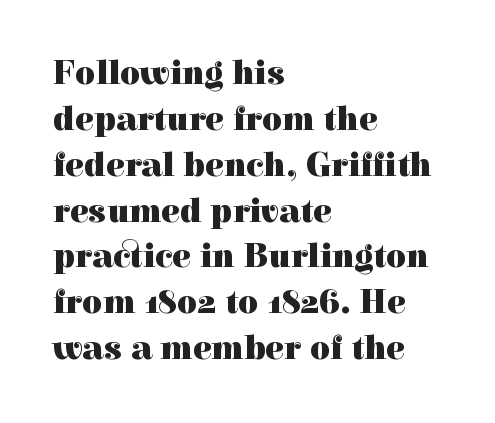
Q: Is the text bold? A: Yes.
Q: Is the text italic (slanted)? A: No, it is upright.
Q: Is the typeface a serif or a sans-serif typeface? A: Serif.
Q: Is the text underlined? A: No.
Q: How is the paragraph aligned? A: Left-aligned.
Q: Is the spacing between letters normal or unusually wide? A: Normal.
Q: Is the spacing between lines tight, normal or loose? A: Normal.
Q: Width (condensed, normal, or wide)? A: Normal.
Q: x-height? A: Medium.
Q: Monospaced? A: No.
